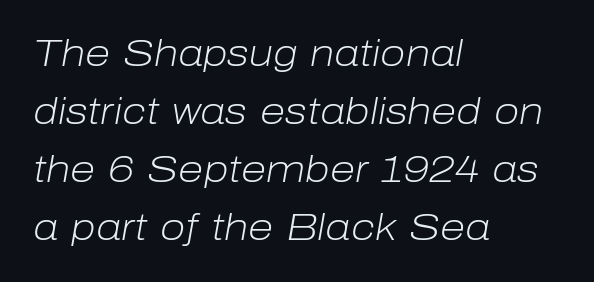
The rendering keeps characters at their native spacing. Bold? No — there's no thickening of the strokes. Each line starts at the same left margin while the right side varies. The strip under each line holds only bare page. Does the lettering tilt? It does — this is italic.
